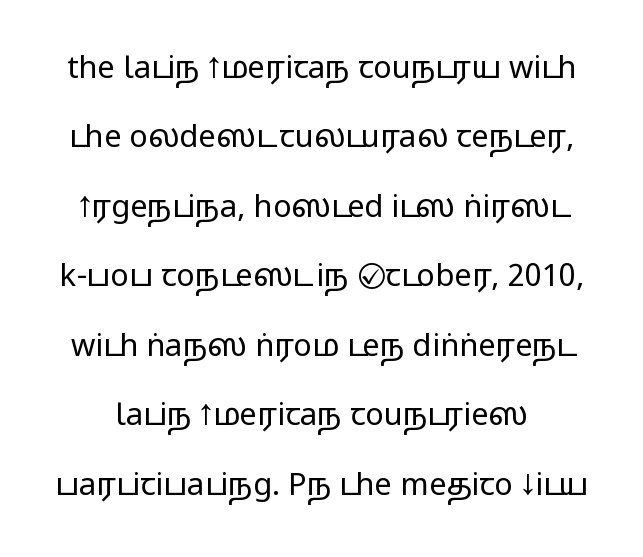
Q: Is the text bold? A: No.
Q: Is the text italic (slanted)? A: No, it is upright.
Q: Is the typeface a serif or a sans-serif typeface? A: Sans-serif.
Q: Is the text underlined? A: No.
Q: Is the spacing between letters normal or unusually wide? A: Normal.
Q: Is the spacing between lines tight, normal or loose? A: Loose.
Q: Width (condensed, normal, or wide)? A: Wide.
Q: Stroke contrast? A: Low.
Q: x-height? A: Medium.
Q: Monospaced? A: No.
